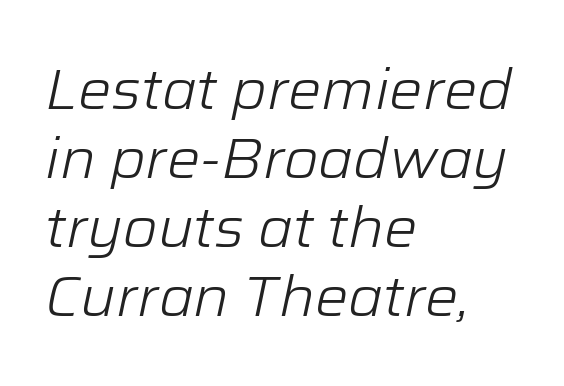
Q: Is the text bold? A: No.
Q: Is the text italic (slanted)? A: Yes, it leans right by about 12 degrees.
Q: Is the text underlined? A: No.
Q: How is the paragraph aligned? A: Left-aligned.
Q: Is the spacing between letters normal or unusually wide? A: Normal.
Q: Width (condensed, normal, or wide)? A: Normal.
Q: Stroke contrast? A: Low.
Q: x-height? A: Medium.
Q: Monospaced? A: No.
